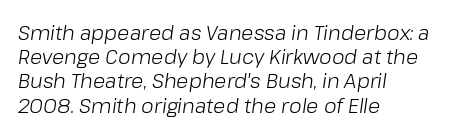
The specimen omits any rule beneath the text block's lines. No extra ink here — the face is not bold. If you drew a line through each stem, it would be angled. Horizontally, the lines are justified to the leading edge only. Inter-character spacing is left at the font's built-in metrics.
